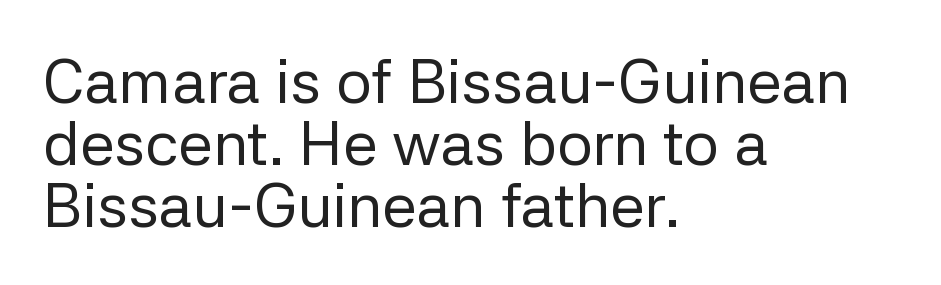
{"serif": "no", "italic": "no", "bold": "no", "weight": "regular", "width": "normal", "stroke_contrast": "low", "x_height": "medium", "monospaced": "no", "underline": "no", "align": "left", "line_spacing": "tight", "line_spacing_ratio": 1.0, "letter_spacing": "normal", "letter_spacing_em": 0.0, "glyph_px": 62}
